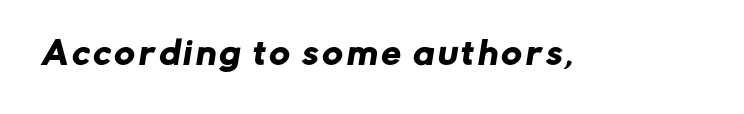
The image shows 31 px sans-serif type; set not underlined; low stroke contrast and a medium x-height.
